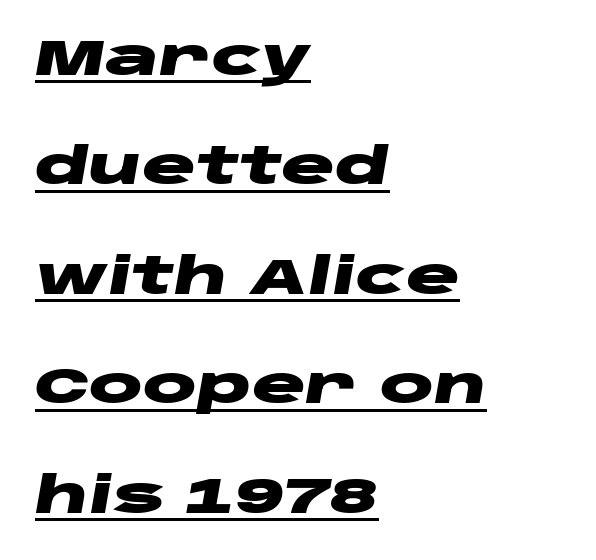
Q: Is the text bold? A: Yes.
Q: Is the text italic (slanted)? A: Yes, it leans right by about 10 degrees.
Q: Is the text underlined? A: Yes.
Q: How is the paragraph aligned? A: Left-aligned.
Q: Is the spacing between letters normal or unusually wide? A: Normal.
Q: Is the spacing between lines tight, normal or loose? A: Loose.
Q: Width (condensed, normal, or wide)? A: Wide.
Q: Stroke contrast? A: Low.
Q: x-height? A: Large.
Q: Monospaced? A: No.
